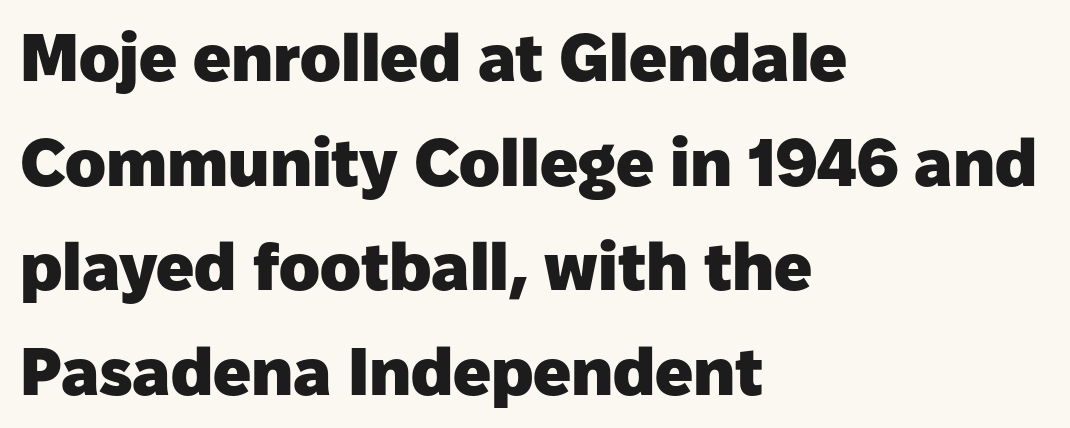
{"serif": "no", "italic": "no", "bold": "yes", "weight": "heavy", "width": "normal", "stroke_contrast": "low", "x_height": "medium", "monospaced": "no", "underline": "no", "align": "left", "line_spacing": "normal", "line_spacing_ratio": 1.56, "letter_spacing": "normal", "letter_spacing_em": 0.0, "glyph_px": 67}
